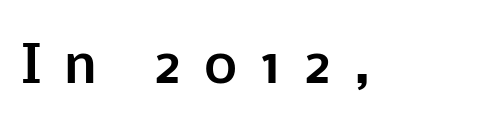
{"serif": "no", "italic": "no", "bold": "yes", "weight": "bold", "width": "normal", "stroke_contrast": "low", "x_height": "medium", "monospaced": "no", "underline": "no", "letter_spacing": "wide", "letter_spacing_em": 0.44, "glyph_px": 50}
